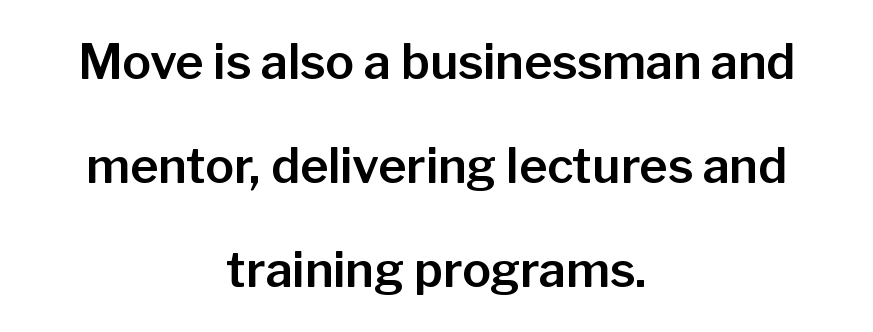
The image shows 48 px sans-serif type, upright; set centered, loose line spacing (2.17x), normal letter spacing, not underlined; low stroke contrast and a medium x-height.
